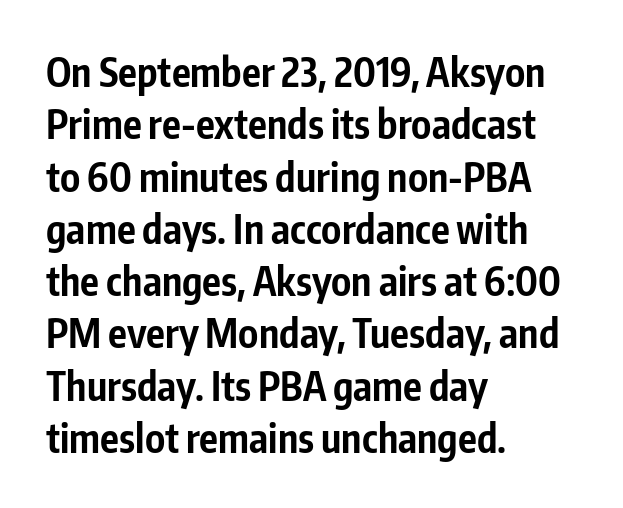
A student would call this left alignment; a typographer would say flush left, rag right. Standard letterfit; no display-style spreading of the glyphs. The letters carry no serifs — their stems end cleanly without finishing strokes. The typography opts for an upright posture over an oblique one. Set as a true bold cut, around the 700 mark.
